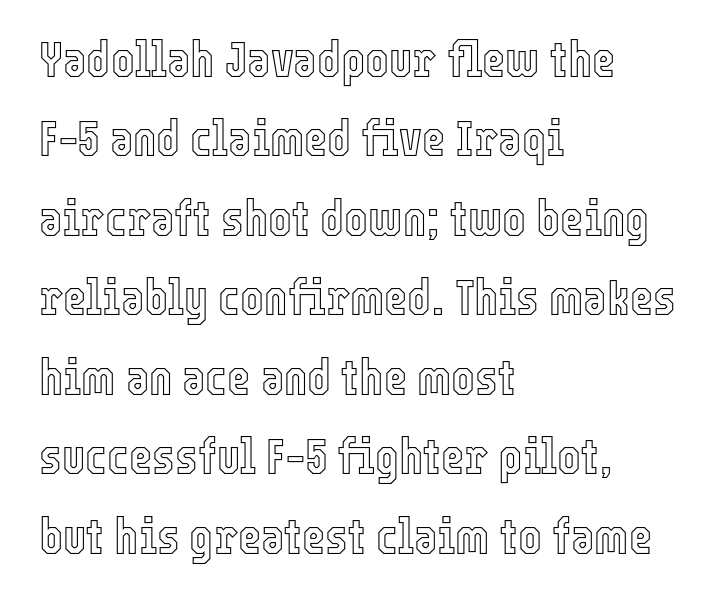
Q: Is the text italic (slanted)? A: No, it is upright.
Q: Is the text underlined? A: No.
Q: How is the paragraph aligned? A: Left-aligned.
Q: Is the spacing between letters normal or unusually wide? A: Normal.
Q: Is the spacing between lines tight, normal or loose? A: Normal.
Q: Width (condensed, normal, or wide)? A: Condensed.
Q: x-height? A: Medium.
Q: Monospaced? A: No.
